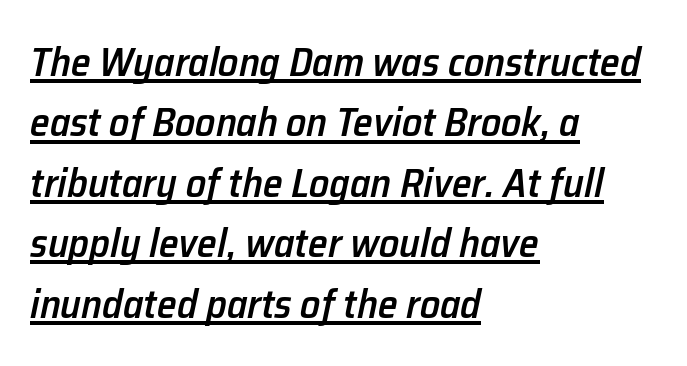
The image shows 40 px semibold type, italic (leaning right); set left-aligned, normal line spacing (1.51x), normal letter spacing, underlined; low stroke contrast and a medium x-height.
